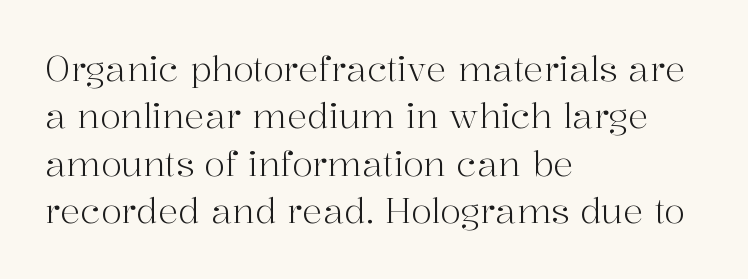
Q: Is the text bold? A: No.
Q: Is the text italic (slanted)? A: No, it is upright.
Q: Is the typeface a serif or a sans-serif typeface? A: Serif.
Q: Is the text underlined? A: No.
Q: How is the paragraph aligned? A: Left-aligned.
Q: Is the spacing between letters normal or unusually wide? A: Normal.
Q: Is the spacing between lines tight, normal or loose? A: Normal.
Q: Width (condensed, normal, or wide)? A: Normal.
Q: Stroke contrast? A: High.
Q: x-height? A: Medium.
Q: Monospaced? A: No.
